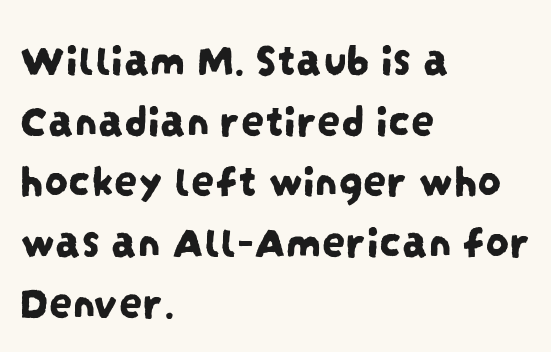
Q: Is the typeface a serif or a sans-serif typeface? A: Sans-serif.
Q: Is the text underlined? A: No.
Q: How is the paragraph aligned? A: Left-aligned.
Q: Is the spacing between letters normal or unusually wide? A: Normal.
Q: Is the spacing between lines tight, normal or loose? A: Normal.
Q: Width (condensed, normal, or wide)? A: Condensed.
Q: Stroke contrast? A: Low.
Q: x-height? A: Large.
Q: Monospaced? A: No.
